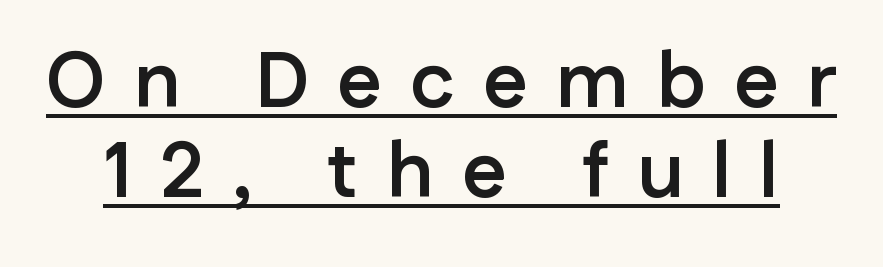
Decoration check: the copy is underlined. There is plenty of visible air inserted between adjacent glyphs. Quick note: interline space is minimal. You can tell it's not italic because the verticals are truly vertical. Looks like regular typesetting: each glyph gets only the width it needs.
